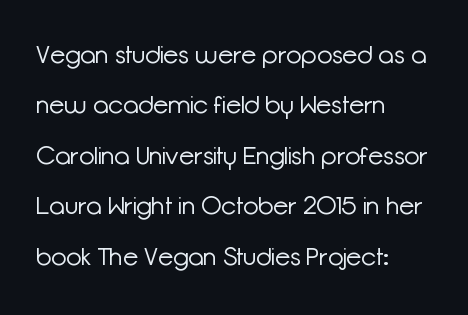
{"italic": "no", "bold": "no", "underline": "no", "align": "left", "line_spacing": "loose", "line_spacing_ratio": 2.02, "letter_spacing": "normal", "letter_spacing_em": 0.0, "glyph_px": 25}
